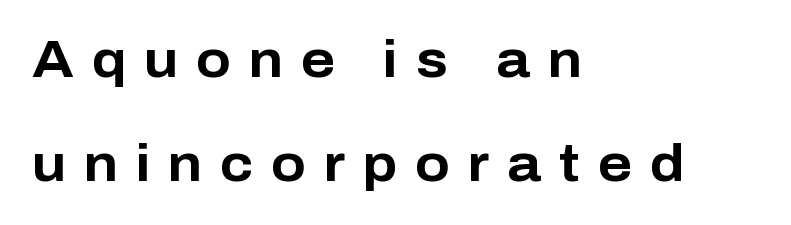
Q: Is the text bold? A: Yes.
Q: Is the text italic (slanted)? A: No, it is upright.
Q: Is the typeface a serif or a sans-serif typeface? A: Sans-serif.
Q: Is the text underlined? A: No.
Q: How is the paragraph aligned? A: Left-aligned.
Q: Is the spacing between letters normal or unusually wide? A: Unusually wide.
Q: Is the spacing between lines tight, normal or loose? A: Loose.
Q: Width (condensed, normal, or wide)? A: Normal.
Q: Stroke contrast? A: Low.
Q: x-height? A: Medium.
Q: Monospaced? A: No.
